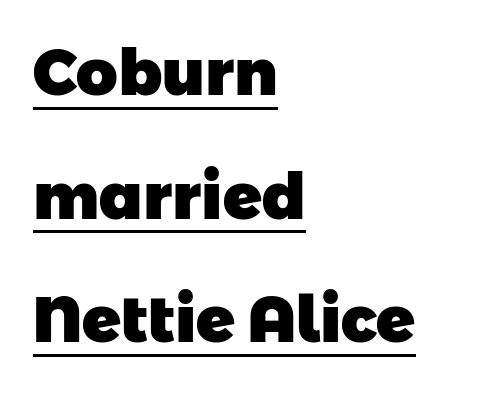
The image shows 64 px heavy sans-serif type; set left-aligned, loose line spacing (1.93x), normal letter spacing, underlined; low stroke contrast and a medium x-height.
